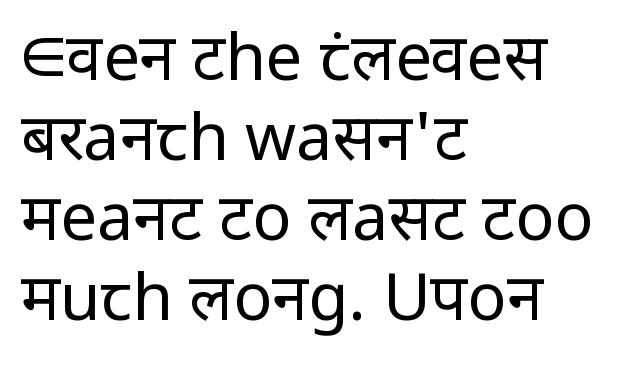
A typesetter would call this proportional, since set widths differ per character. Heaviness? Minimal to ordinary, like unemphasized prose. Characters remain perfectly vertical along every line. This sample uses plain, unmodified letter spacing. The space directly below the letters is spotless. Note: no serifs on the glyphs.
